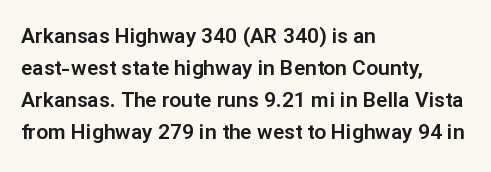
The image shows 21 px text type, upright; set left-aligned, normal line spacing (1.52x), normal letter spacing, not underlined.
